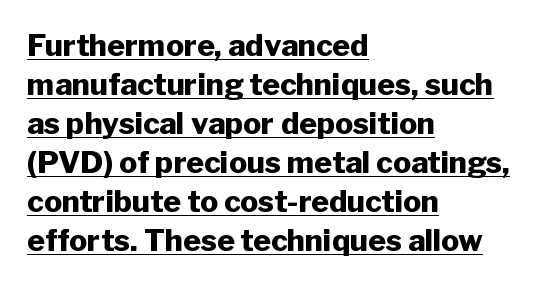
The image shows 30 px heavy sans-serif type, upright; set left-aligned, normal line spacing (1.3x), normal letter spacing, underlined; low stroke contrast and a medium x-height.
